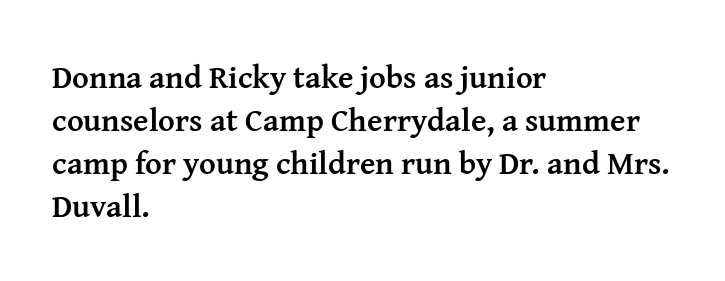
{"serif": "yes", "italic": "no", "bold": "yes", "weight": "semibold", "width": "normal", "stroke_contrast": "medium", "x_height": "medium", "monospaced": "no", "underline": "no", "align": "left", "line_spacing": "normal", "line_spacing_ratio": 1.34, "letter_spacing": "normal", "letter_spacing_em": 0.0, "glyph_px": 32}
